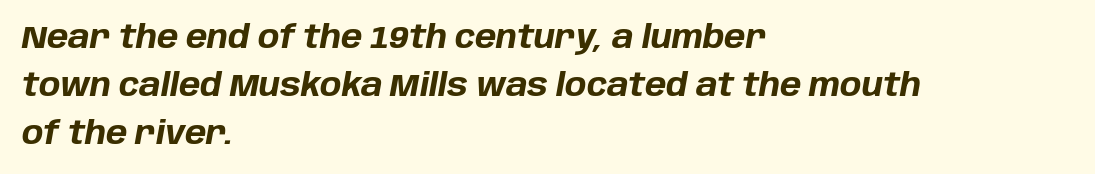
The image shows 32 px bold type, italic (leaning right); set left-aligned, normal line spacing (1.5x), normal letter spacing, not underlined; low stroke contrast and a large x-height.
